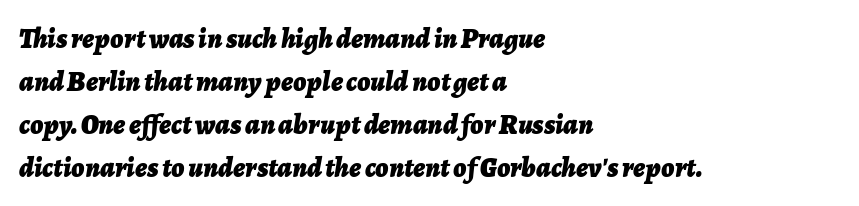
The image shows 28 px bold type, italic (leaning right); set left-aligned, normal line spacing (1.53x), normal letter spacing, not underlined; low stroke contrast and a medium x-height.
